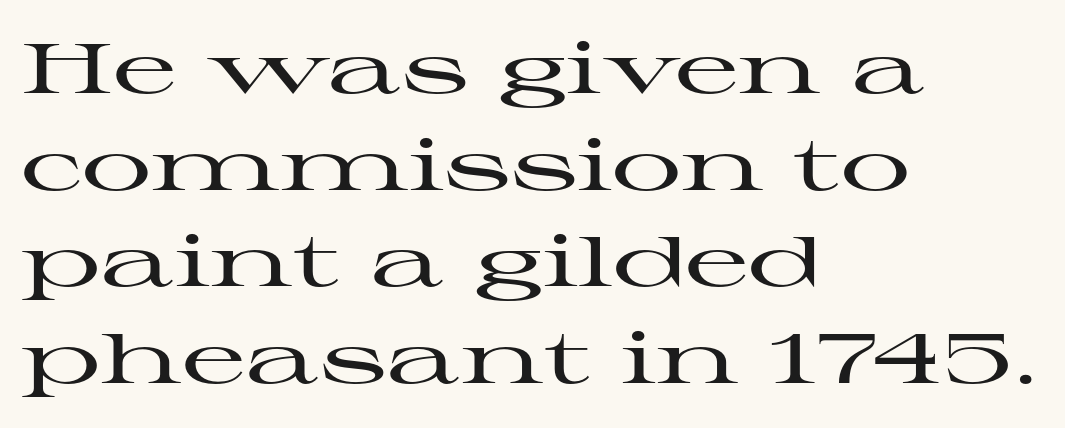
Q: Is the text italic (slanted)? A: No, it is upright.
Q: Is the typeface a serif or a sans-serif typeface? A: Serif.
Q: Is the text underlined? A: No.
Q: How is the paragraph aligned? A: Left-aligned.
Q: Is the spacing between letters normal or unusually wide? A: Normal.
Q: Is the spacing between lines tight, normal or loose? A: Normal.
Q: Width (condensed, normal, or wide)? A: Wide.
Q: Stroke contrast? A: High.
Q: x-height? A: Medium.
Q: Monospaced? A: No.
